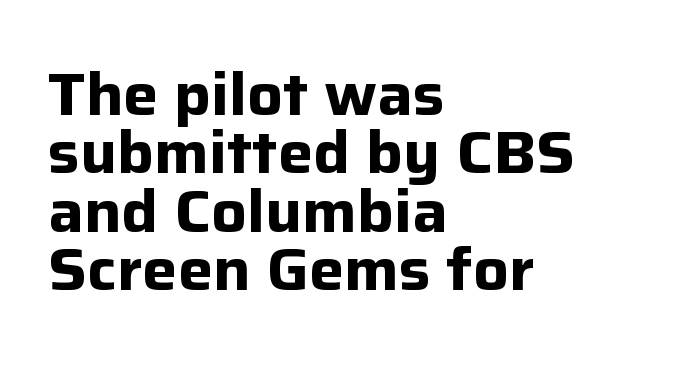
The image shows 59 px bold sans-serif type, upright; set left-aligned, tight line spacing (0.99x), normal letter spacing, not underlined; low stroke contrast and a medium x-height.
